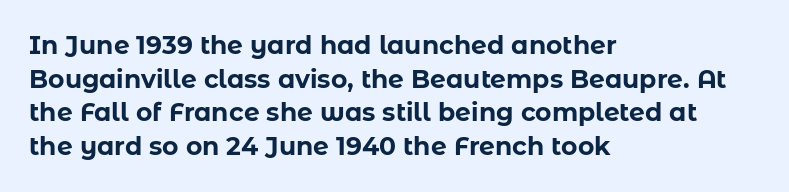
Students, note that the glyphs here touch the page at normal intervals. Chunky letters — that's bold for sure. Descenders are the only things crossing below the line. Notice how the passage keeps a crisp vertical edge on the left only.
